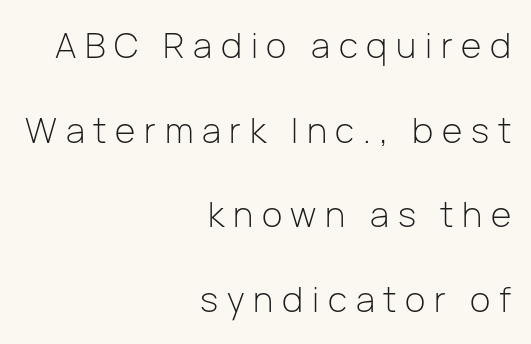
Examine the stroke ends and you'll find no serifs. Stems and bowls with no extra thickness — not bold. Italic? Not at all — the glyphs are vertical. Note the varied advance widths — an 'i' is clearly narrower than an 'm'.
